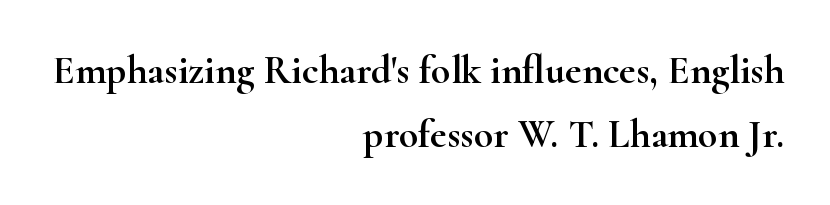
The image shows 40 px wide serif type, upright; set right-aligned, normal line spacing (1.59x), normal letter spacing, not underlined; high stroke contrast and a small x-height.
